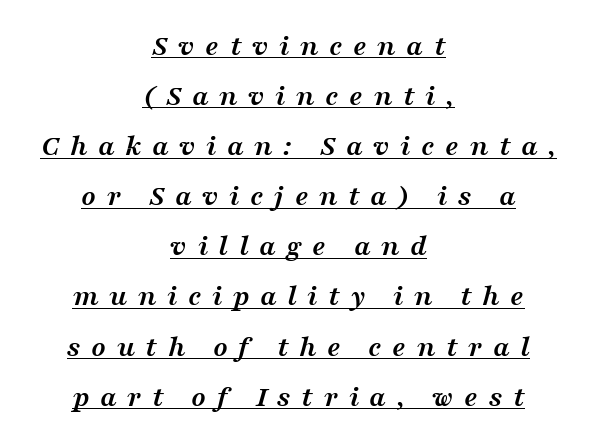
{"serif": "yes", "italic": "yes", "lean": "right", "slant_degrees": 16, "bold": "yes", "weight": "semibold", "width": "wide", "stroke_contrast": "medium", "x_height": "medium", "monospaced": "no", "underline": "yes", "align": "center", "line_spacing": "normal", "line_spacing_ratio": 1.67, "letter_spacing": "wide", "letter_spacing_em": 0.35, "glyph_px": 30}
